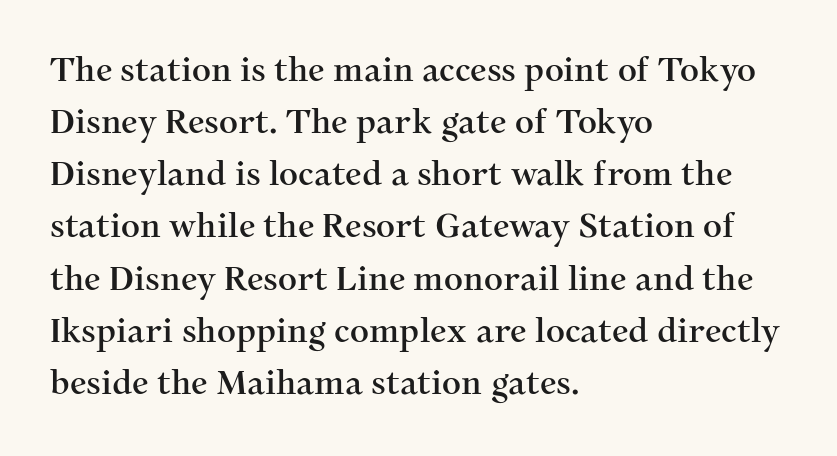
Italic? Not at all — the glyphs are vertical. Small tapered or slab feet sit at the stroke ends, so this counts as serif. Each row of text sits above clean, open space. Think of a printed novel: that variable character pitch is what you see here. The compositor pushed each line to the left boundary. The space between consecutive lines is moderate.
